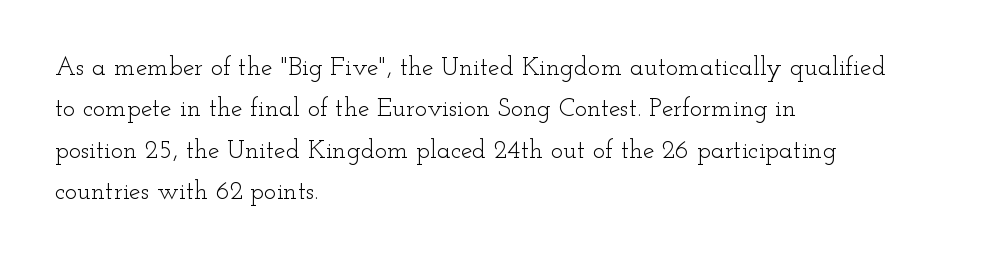
The image shows 26 px text type, upright; set left-aligned, normal line spacing (1.59x), normal letter spacing, not underlined.
